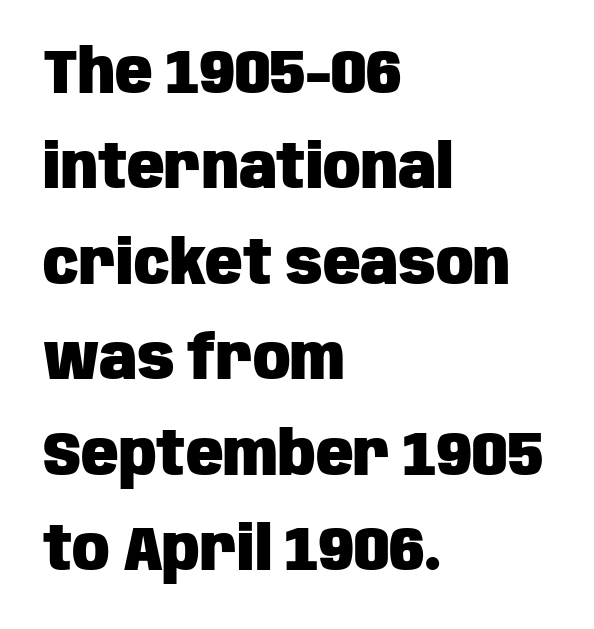
Q: Is the text bold? A: Yes.
Q: Is the text italic (slanted)? A: No, it is upright.
Q: Is the typeface a serif or a sans-serif typeface? A: Sans-serif.
Q: Is the text underlined? A: No.
Q: How is the paragraph aligned? A: Left-aligned.
Q: Is the spacing between letters normal or unusually wide? A: Normal.
Q: Is the spacing between lines tight, normal or loose? A: Normal.
Q: Width (condensed, normal, or wide)? A: Condensed.
Q: Stroke contrast? A: Low.
Q: x-height? A: Large.
Q: Monospaced? A: No.
